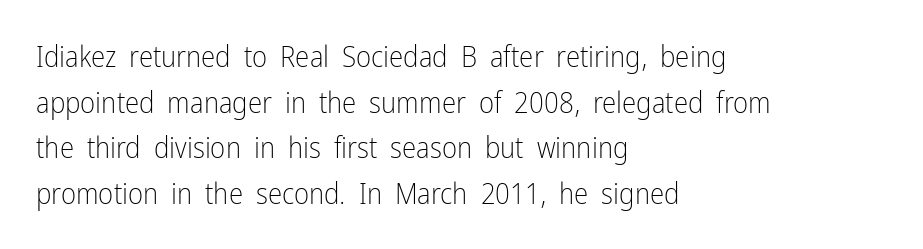
{"serif": "no", "italic": "no", "bold": "no", "weight": "light", "width": "condensed", "stroke_contrast": "low", "x_height": "medium", "monospaced": "no", "underline": "no", "align": "left", "line_spacing": "normal", "line_spacing_ratio": 1.57, "letter_spacing": "normal", "letter_spacing_em": 0.0, "glyph_px": 29}
